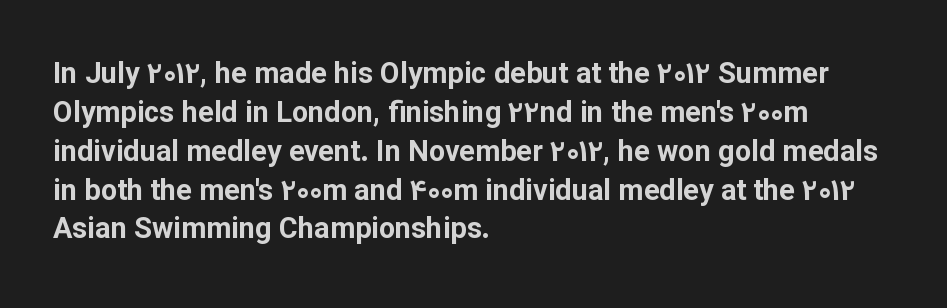
Q: Is the text bold? A: Yes.
Q: Is the text italic (slanted)? A: No, it is upright.
Q: Is the typeface a serif or a sans-serif typeface? A: Sans-serif.
Q: Is the text underlined? A: No.
Q: How is the paragraph aligned? A: Left-aligned.
Q: Is the spacing between letters normal or unusually wide? A: Normal.
Q: Is the spacing between lines tight, normal or loose? A: Normal.
Q: Width (condensed, normal, or wide)? A: Normal.
Q: Stroke contrast? A: Low.
Q: x-height? A: Medium.
Q: Monospaced? A: No.
